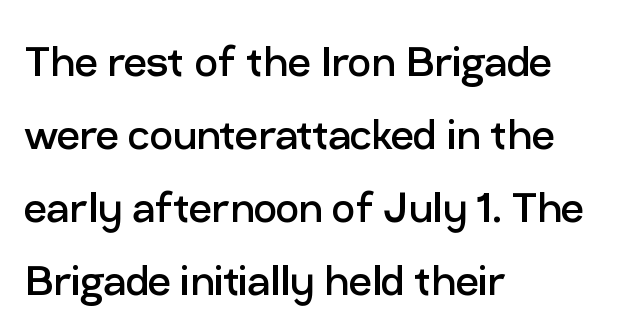
Q: Is the text bold? A: No.
Q: Is the text italic (slanted)? A: No, it is upright.
Q: Is the typeface a serif or a sans-serif typeface? A: Sans-serif.
Q: Is the text underlined? A: No.
Q: How is the paragraph aligned? A: Left-aligned.
Q: Is the spacing between letters normal or unusually wide? A: Normal.
Q: Is the spacing between lines tight, normal or loose? A: Normal.
Q: Width (condensed, normal, or wide)? A: Normal.
Q: Stroke contrast? A: Low.
Q: x-height? A: Medium.
Q: Monospaced? A: No.
